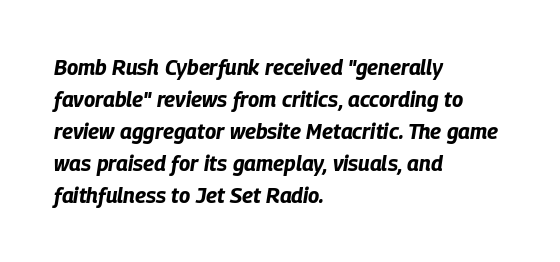
Letters rest on an invisible, unmarked baseline. The typesetter chose a ragged-right arrangement here. Stroke thickness is high; the sample reads as a true bold. You could call the tracking neutral — neither tight nor loose. If you measured baseline to baseline, you'd find a middling distance.
